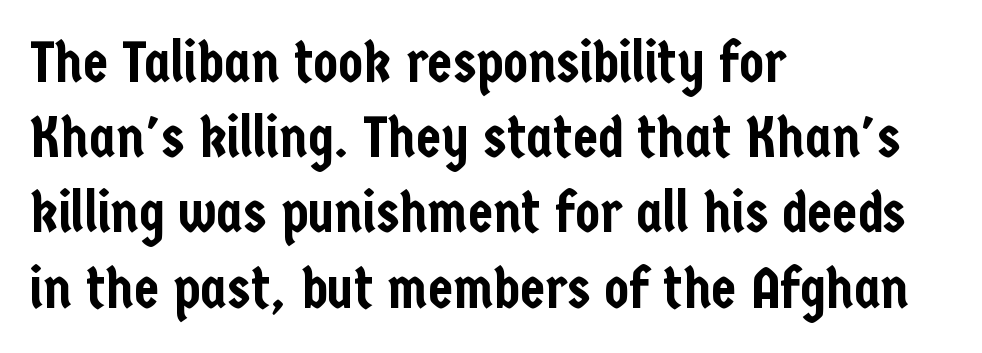
{"serif": "no", "italic": "no", "width": "condensed", "stroke_contrast": "low", "x_height": "medium", "monospaced": "no", "underline": "no", "align": "left", "line_spacing": "normal", "line_spacing_ratio": 1.32, "letter_spacing": "normal", "letter_spacing_em": 0.0, "glyph_px": 57}
